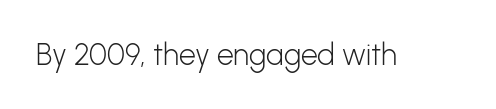
You can tell it's not italic because the verticals are truly vertical. Descender tails drop into unmarked territory. This is sans-serif lettering, the kind often seen on screens and signage. The passage shown is typed in a proportional face where columns would drift. Bold? No — there's no thickening of the strokes.
